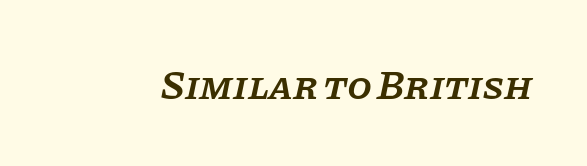
{"serif": "yes", "italic": "yes", "lean": "right", "slant_degrees": 11, "bold": "semi", "weight": "semibold", "width": "normal", "stroke_contrast": "low", "x_height": "large", "monospaced": "no", "underline": "no", "letter_spacing": "normal", "letter_spacing_em": 0.0, "glyph_px": 40}
